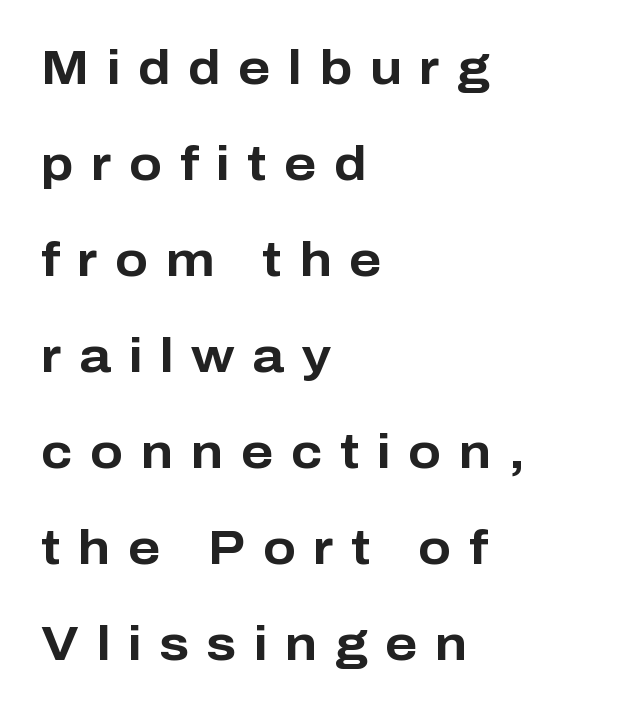
The image shows 48 px bold sans-serif type, upright; set left-aligned, loose line spacing (2.0x), unusually wide letter spacing (+0.37 em), not underlined; low stroke contrast and a medium x-height.
